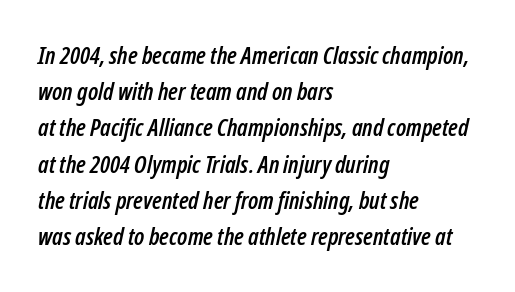
The image shows 24 px text type, italic (leaning right); set left-aligned, normal line spacing (1.51x), normal letter spacing, not underlined.
